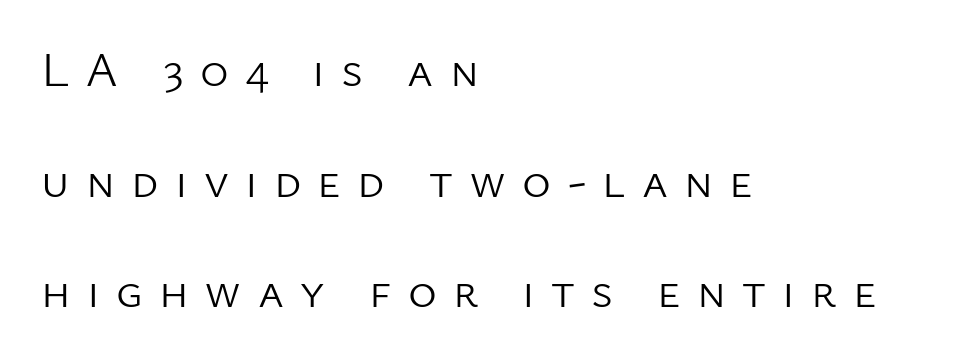
Posture: straight, roman, zero tilt. The passage is arranged the way most books set body copy — flush left. The text was rendered using a sans face with plain stroke endings. The zone under the glyphs is completely vacant. Think of a printed novel: that variable character pitch is what you see here.
